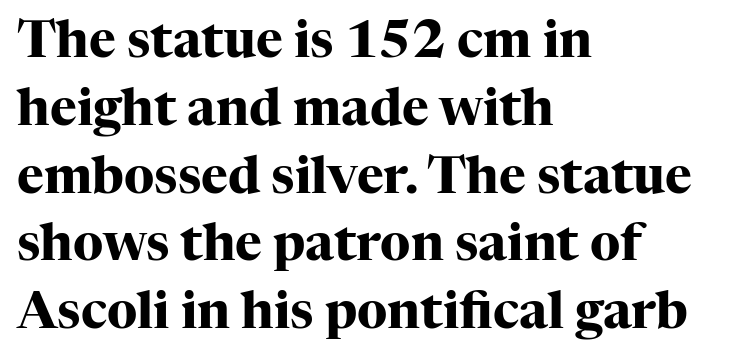
The image shows 51 px heavy serif type, upright; set left-aligned, normal line spacing (1.33x), normal letter spacing, not underlined; high stroke contrast and a medium x-height.
